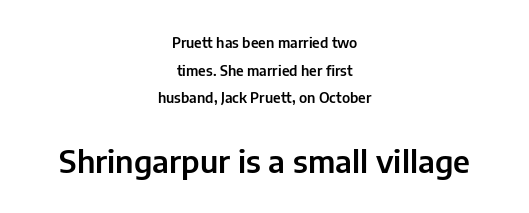
You could call the tracking neutral — neither tight nor loose. The paragraph has two soft edges and a firm central axis. The specimen reads as upright at a glance. Proportional: the letters do not fall into vertical columns.
